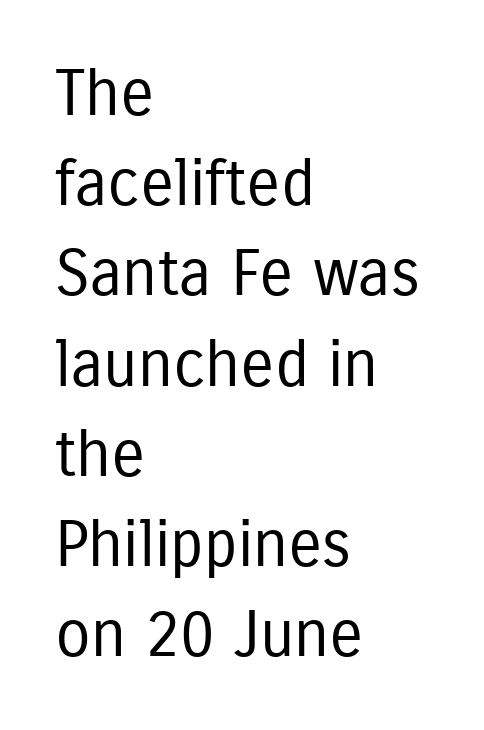
{"serif": "no", "italic": "no", "bold": "no", "weight": "regular", "width": "condensed", "stroke_contrast": "low", "x_height": "medium", "monospaced": "no", "underline": "no", "align": "left", "line_spacing": "normal", "line_spacing_ratio": 1.41, "letter_spacing": "normal", "letter_spacing_em": 0.0, "glyph_px": 64}
